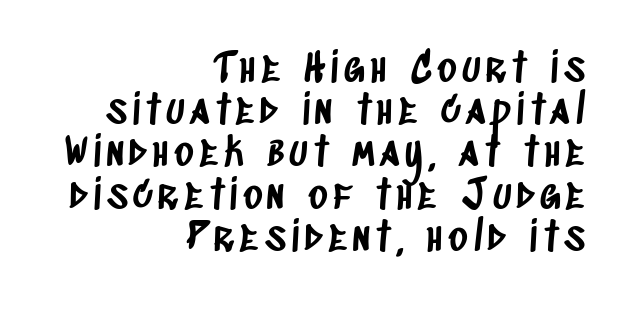
This sample is right-justified, so line beginnings fall wherever the words allow. Serif or sans? Sans — the stroke terminals are bare. Honestly, the rows look squashed on top of each other. A typesetter would call this proportional, since set widths differ per character. Check the space under the baseline: it is left empty.
